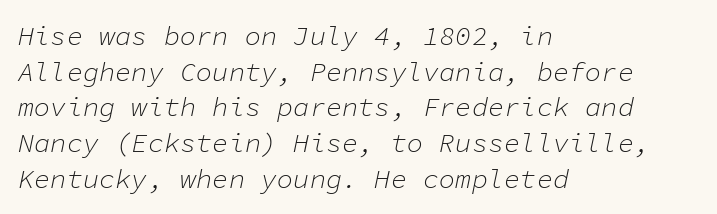
{"italic": "yes", "lean": "right", "slant_degrees": 11, "bold": "no", "underline": "no", "align": "left", "line_spacing": "normal", "line_spacing_ratio": 1.32, "letter_spacing": "normal", "letter_spacing_em": 0.0, "glyph_px": 27}
